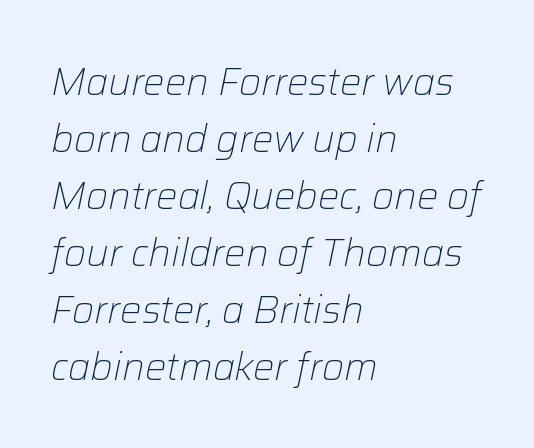
Q: Is the text bold? A: No.
Q: Is the text italic (slanted)? A: Yes, it leans right by about 12 degrees.
Q: Is the text underlined? A: No.
Q: How is the paragraph aligned? A: Left-aligned.
Q: Is the spacing between letters normal or unusually wide? A: Normal.
Q: Is the spacing between lines tight, normal or loose? A: Normal.
Q: Width (condensed, normal, or wide)? A: Normal.
Q: Stroke contrast? A: Low.
Q: x-height? A: Medium.
Q: Monospaced? A: No.
